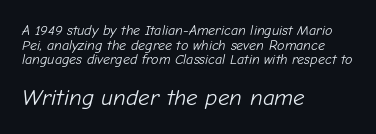
{"italic": "yes", "lean": "right", "slant_degrees": 12, "bold": "no", "underline": "no", "align": "left", "line_spacing": "tight", "line_spacing_ratio": 1.05, "letter_spacing": "normal", "letter_spacing_em": 0.0, "larger_block": "second", "size_ratio": 1.64, "glyph_px": 23}
